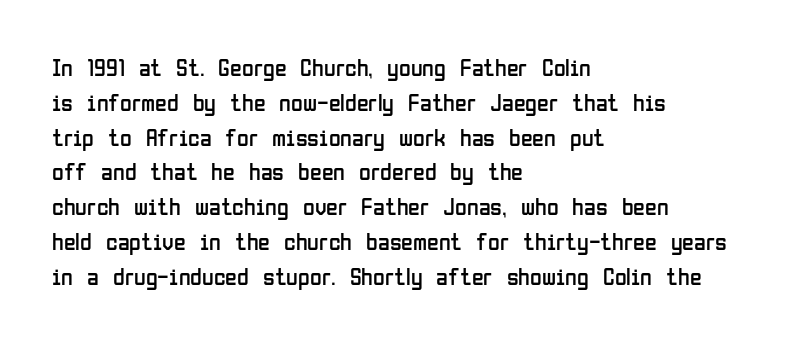
Q: Is the text bold? A: No.
Q: Is the text italic (slanted)? A: No, it is upright.
Q: Is the text underlined? A: No.
Q: How is the paragraph aligned? A: Left-aligned.
Q: Is the spacing between letters normal or unusually wide? A: Normal.
Q: Is the spacing between lines tight, normal or loose? A: Normal.
